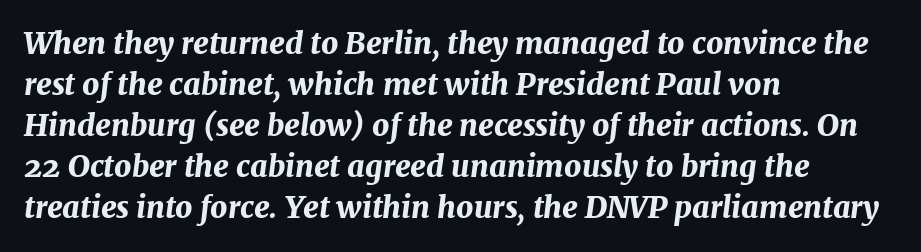
Q: Is the text bold? A: Yes.
Q: Is the text italic (slanted)? A: Yes, it leans right by about 7 degrees.
Q: Is the text underlined? A: No.
Q: How is the paragraph aligned? A: Left-aligned.
Q: Is the spacing between letters normal or unusually wide? A: Normal.
Q: Is the spacing between lines tight, normal or loose? A: Normal.
Q: Width (condensed, normal, or wide)? A: Normal.
Q: Stroke contrast? A: Medium.
Q: x-height? A: Medium.
Q: Monospaced? A: No.
